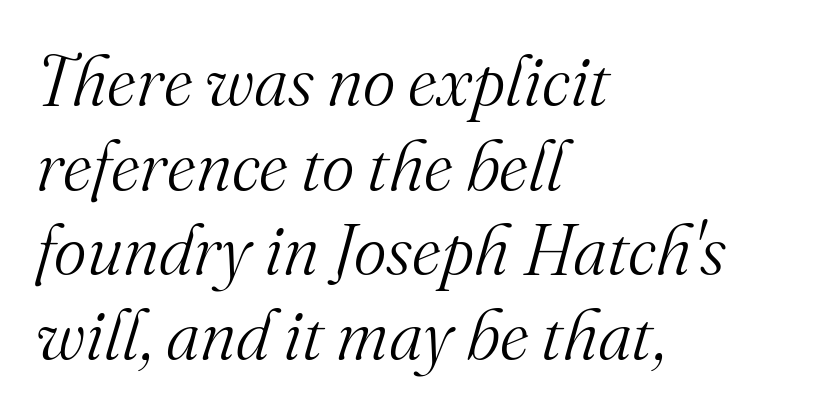
Notice how the stems are inclined rather than vertical — that's the hallmark of italics. Layout note: lines flush left. Nobody drew a line under any word here. Small tapered or slab feet sit at the stroke ends, so this counts as serif. This is not heavy type; no bold has been used.
